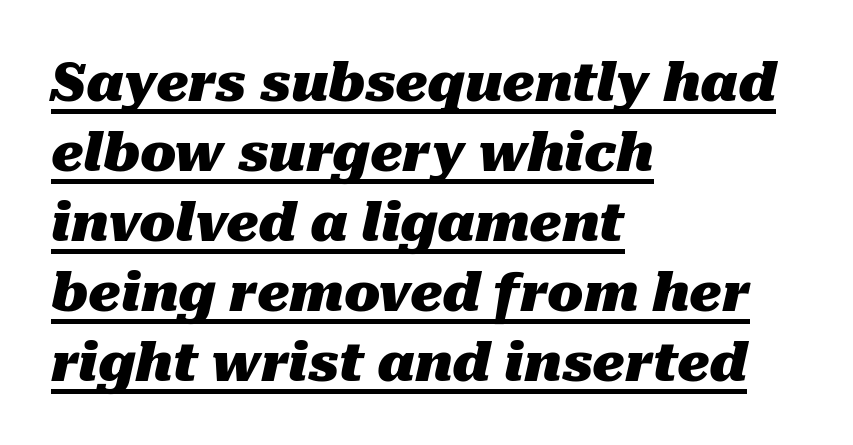
The block of text has a typical density, with ordinary space between rows. Do the characters align in a grid? No, the font is proportional. Is the letter spacing exaggerated? No — it looks like the ordinary default. Observe the lean: these are italic letterforms. Notice how thick the strokes are: this is what a full bold looks like. The rag falls on the right side of this text block.
